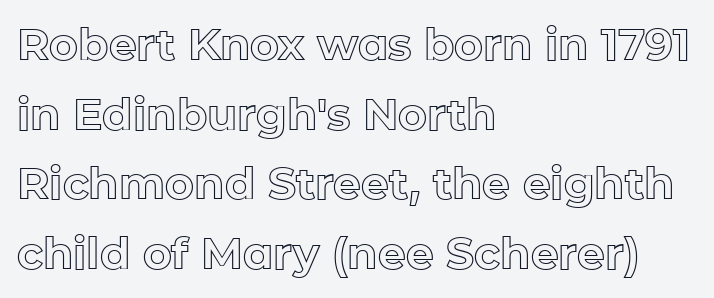
Q: Is the text italic (slanted)? A: No, it is upright.
Q: Is the text underlined? A: No.
Q: How is the paragraph aligned? A: Left-aligned.
Q: Is the spacing between letters normal or unusually wide? A: Normal.
Q: Is the spacing between lines tight, normal or loose? A: Normal.
Q: Width (condensed, normal, or wide)? A: Normal.
Q: x-height? A: Medium.
Q: Monospaced? A: No.
